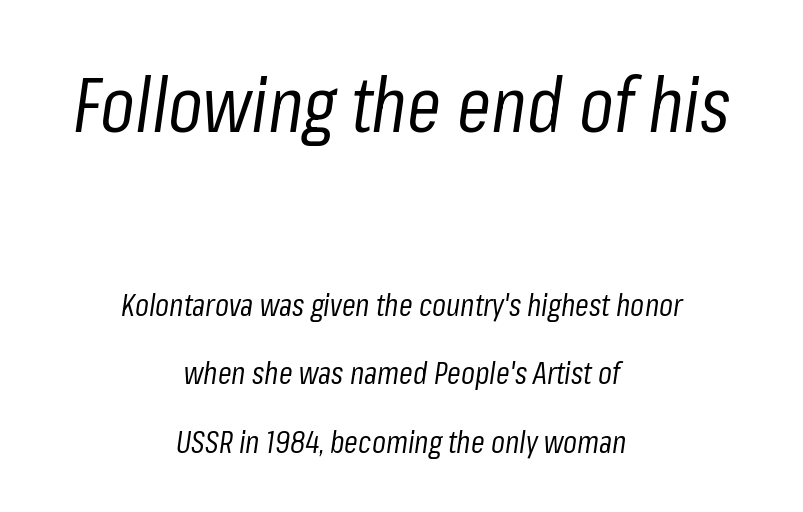
{"italic": "yes", "lean": "right", "slant_degrees": 8, "bold": "no", "weight": "regular", "width": "condensed", "stroke_contrast": "low", "x_height": "medium", "monospaced": "no", "underline": "no", "align": "center", "line_spacing": "loose", "line_spacing_ratio": 2.22, "letter_spacing": "normal", "letter_spacing_em": 0.0, "larger_block": "first", "size_ratio": 2.48, "glyph_px": 77}
